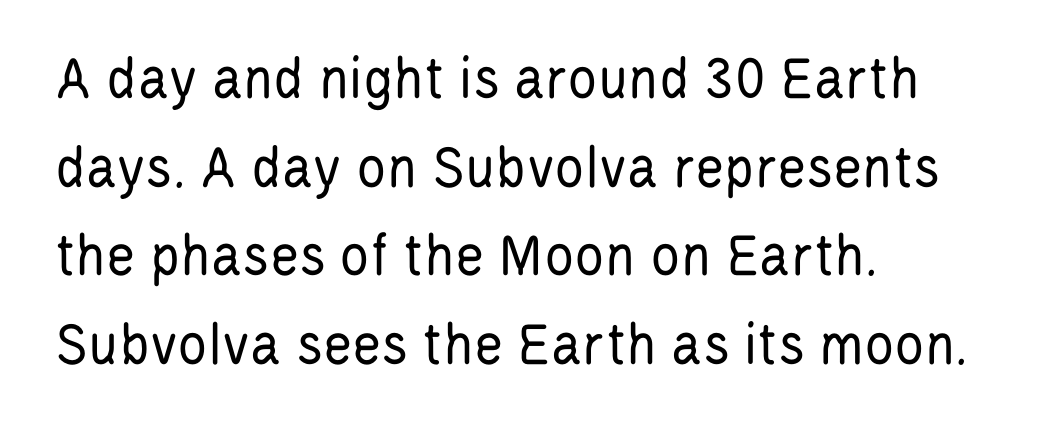
The image shows 62 px regular-weight, condensed sans-serif type, upright; set left-aligned, normal line spacing (1.43x), normal letter spacing, not underlined; low stroke contrast and a large x-height.
